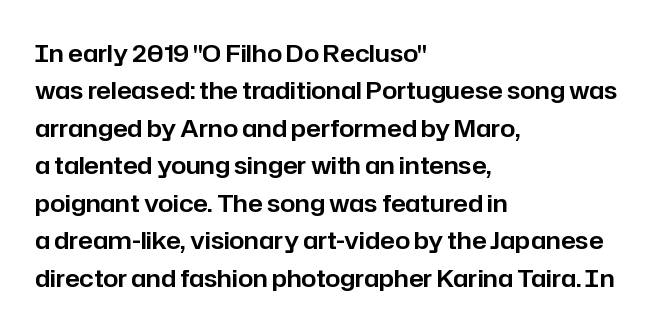
Quick note: interline space is typical. Ordinary non-slanted type is in use. The glyphs are unaccompanied by any horizontal stroke below them. The setting favours the left margin, as ordinary paragraphs usually do.
